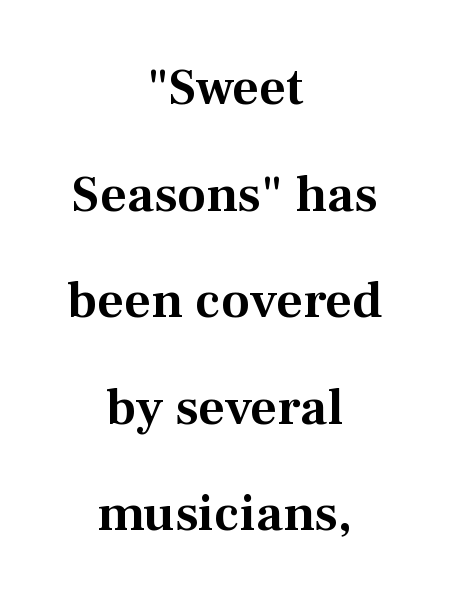
{"serif": "yes", "italic": "no", "width": "normal", "stroke_contrast": "medium", "x_height": "medium", "monospaced": "no", "underline": "no", "align": "center", "line_spacing": "loose", "line_spacing_ratio": 2.05, "letter_spacing": "normal", "letter_spacing_em": 0.0, "glyph_px": 52}
